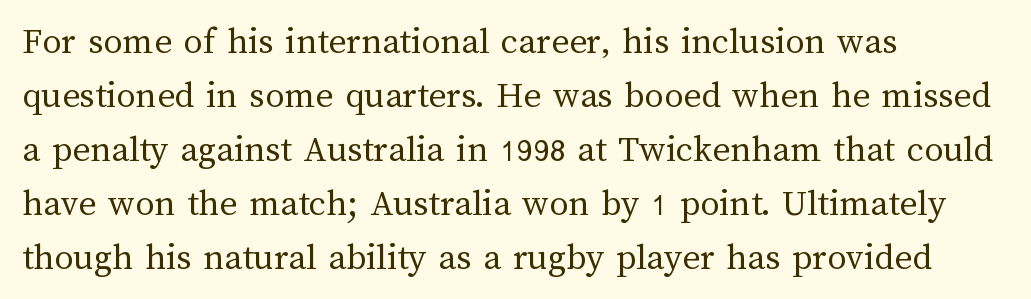
{"italic": "no", "bold": "no", "weight": "regular", "width": "normal", "stroke_contrast": "medium", "x_height": "medium", "monospaced": "no", "underline": "no", "align": "left", "line_spacing": "normal", "line_spacing_ratio": 1.42, "letter_spacing": "normal", "letter_spacing_em": 0.0, "glyph_px": 38}
